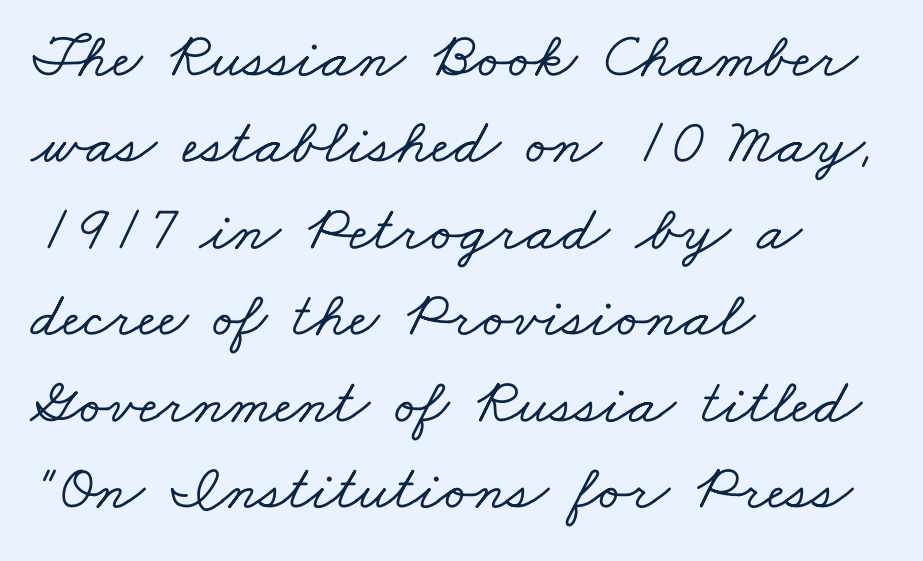
The image shows 65 px wide serif type; set left-aligned, normal line spacing (1.33x), normal letter spacing, not underlined; low stroke contrast and a small x-height.
